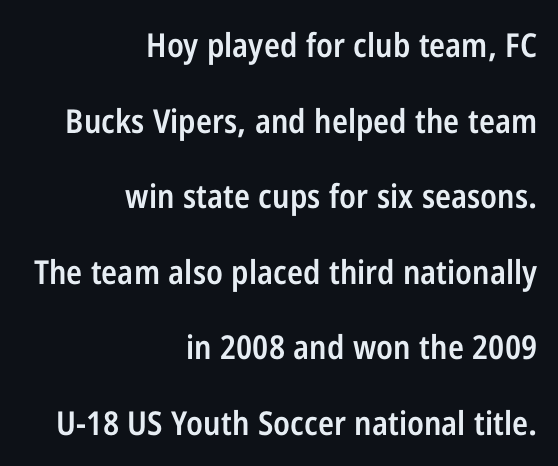
{"serif": "no", "italic": "no", "bold": "semi", "weight": "semibold", "width": "condensed", "stroke_contrast": "low", "x_height": "medium", "monospaced": "no", "underline": "no", "align": "right", "line_spacing": "loose", "line_spacing_ratio": 2.29, "letter_spacing": "normal", "letter_spacing_em": 0.0, "glyph_px": 33}
